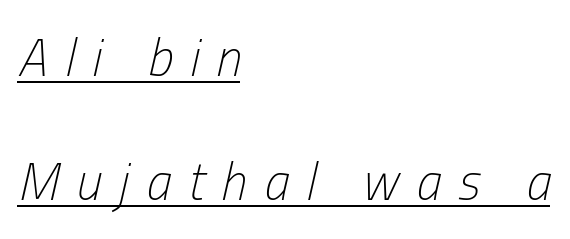
{"italic": "yes", "lean": "right", "slant_degrees": 13, "bold": "no", "weight": "light", "width": "condensed", "stroke_contrast": "low", "x_height": "medium", "monospaced": "no", "underline": "yes", "align": "left", "line_spacing": "loose", "line_spacing_ratio": 2.39, "letter_spacing": "wide", "letter_spacing_em": 0.33, "glyph_px": 52}
